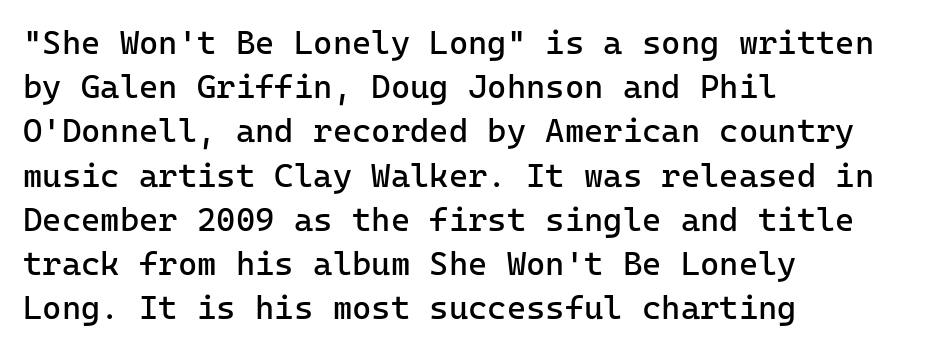
{"serif": "no", "italic": "no", "bold": "no", "weight": "regular", "width": "normal", "stroke_contrast": "low", "x_height": "medium", "monospaced": "yes", "underline": "no", "align": "left", "line_spacing": "normal", "line_spacing_ratio": 1.34, "letter_spacing": "normal", "letter_spacing_em": 0.0, "glyph_px": 33}
